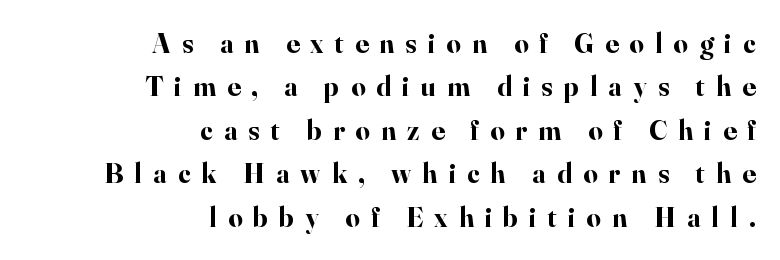
Q: Is the text bold? A: Yes.
Q: Is the text italic (slanted)? A: No, it is upright.
Q: Is the typeface a serif or a sans-serif typeface? A: Serif.
Q: Is the text underlined? A: No.
Q: How is the paragraph aligned? A: Right-aligned.
Q: Is the spacing between letters normal or unusually wide? A: Unusually wide.
Q: Is the spacing between lines tight, normal or loose? A: Normal.
Q: Width (condensed, normal, or wide)? A: Normal.
Q: Stroke contrast? A: High.
Q: x-height? A: Small.
Q: Monospaced? A: No.
